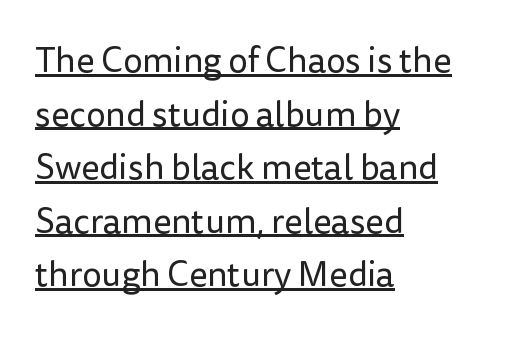
The passage shown is underscored from start to finish. Here the designer chose a conventional face with non-uniform glyph widths. Here the glyphs are tracked normally, forming tight word shapes. Letterform terminals end flat and unadorned throughout the passage. Does the copy run flush right? No — it runs flush left.
